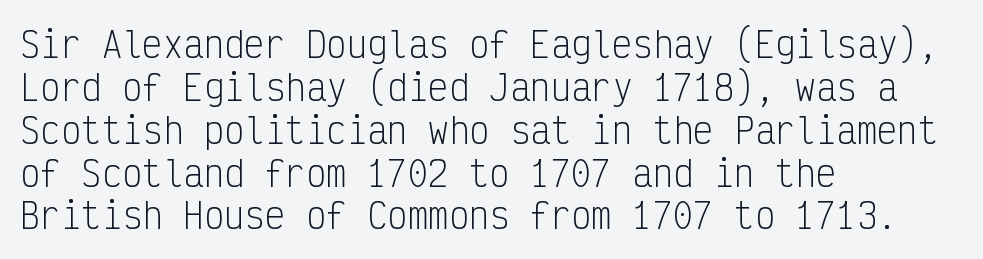
The image shows 34 px light, condensed sans-serif type, upright, monospaced; set left-aligned, normal line spacing (1.26x), normal letter spacing, not underlined; low stroke contrast and a medium x-height.
